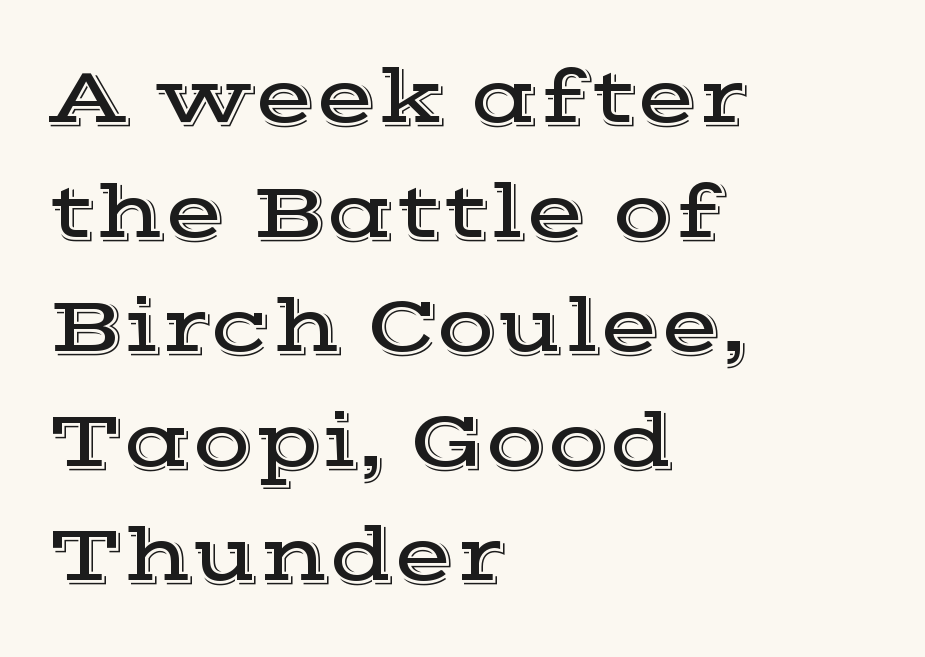
{"serif": "yes", "italic": "no", "width": "wide", "x_height": "medium", "monospaced": "no", "underline": "no", "align": "left", "line_spacing": "normal", "line_spacing_ratio": 1.45, "letter_spacing": "normal", "letter_spacing_em": 0.0, "glyph_px": 79}
